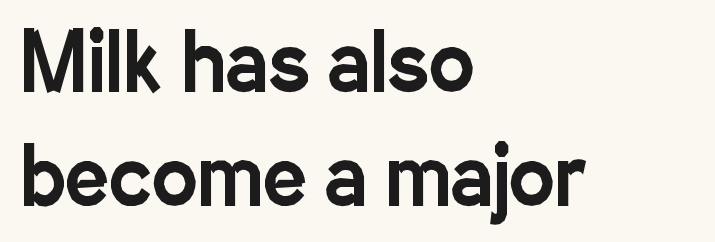
The image shows 77 px condensed sans-serif type, upright; set left-aligned, normal line spacing (1.48x), normal letter spacing, not underlined; low stroke contrast and a medium x-height.
